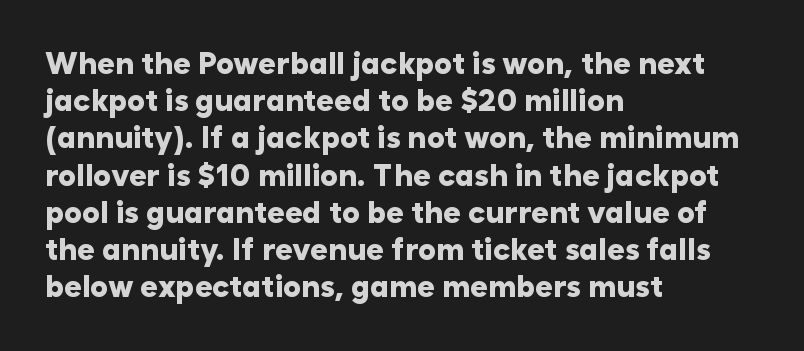
Q: Is the text bold? A: Yes.
Q: Is the text italic (slanted)? A: No, it is upright.
Q: Is the typeface a serif or a sans-serif typeface? A: Sans-serif.
Q: Is the text underlined? A: No.
Q: How is the paragraph aligned? A: Left-aligned.
Q: Is the spacing between letters normal or unusually wide? A: Normal.
Q: Width (condensed, normal, or wide)? A: Normal.
Q: Stroke contrast? A: Low.
Q: x-height? A: Medium.
Q: Monospaced? A: No.
